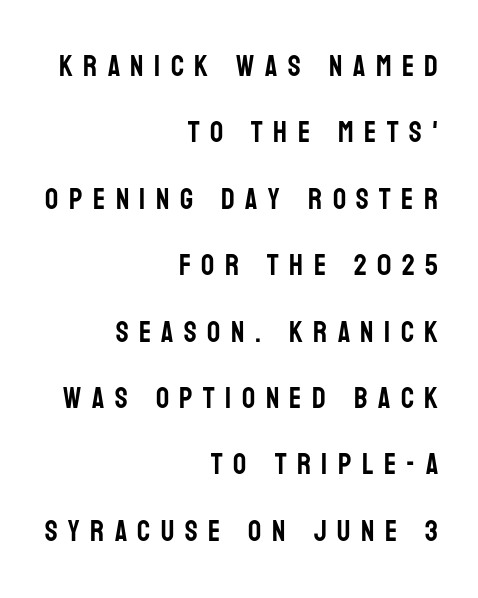
{"serif": "no", "italic": "no", "width": "condensed", "stroke_contrast": "low", "x_height": "large", "monospaced": "no", "underline": "no", "align": "right", "line_spacing": "loose", "line_spacing_ratio": 2.29, "letter_spacing": "wide", "letter_spacing_em": 0.36, "glyph_px": 29}
